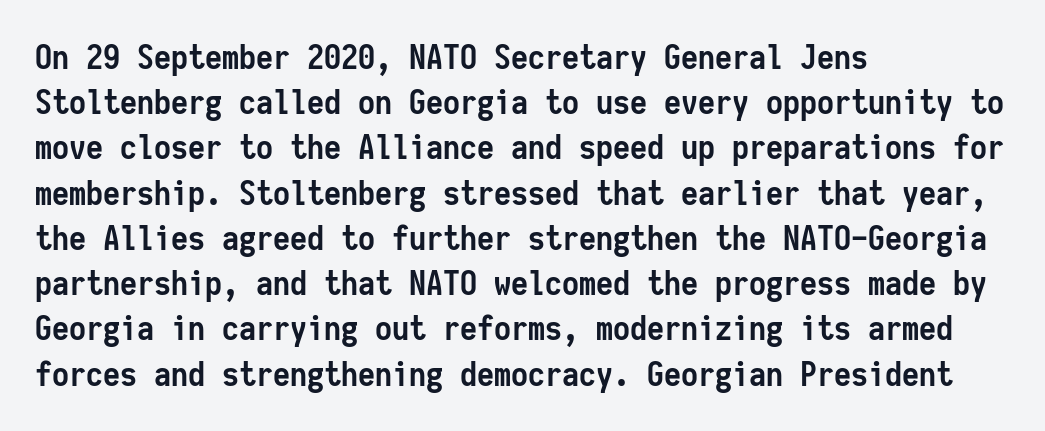
The letterforms sit shoulder to shoulder at normal distance. Look at the bottom of the vertical strokes: they stop flat, with no serifs. Has an underline been added? It has not. The glyphs have the mass of a bold cut.
